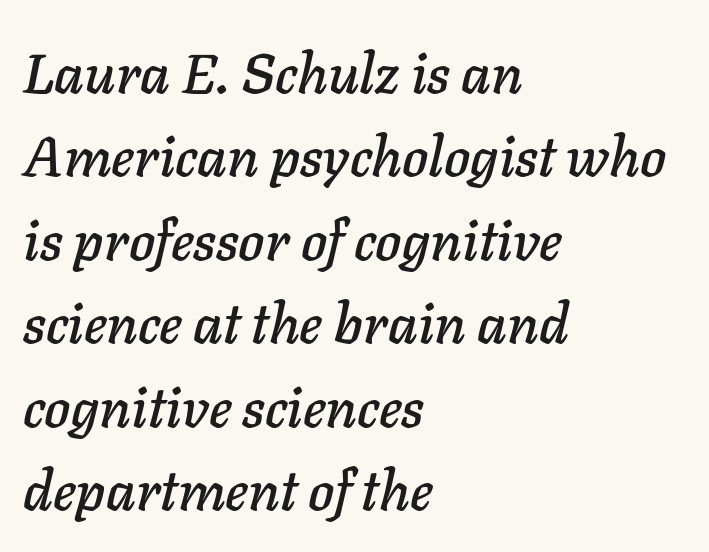
{"italic": "yes", "lean": "right", "slant_degrees": 11, "width": "normal", "stroke_contrast": "low", "x_height": "medium", "monospaced": "no", "underline": "no", "align": "left", "line_spacing": "normal", "line_spacing_ratio": 1.49, "letter_spacing": "normal", "letter_spacing_em": 0.0, "glyph_px": 56}
